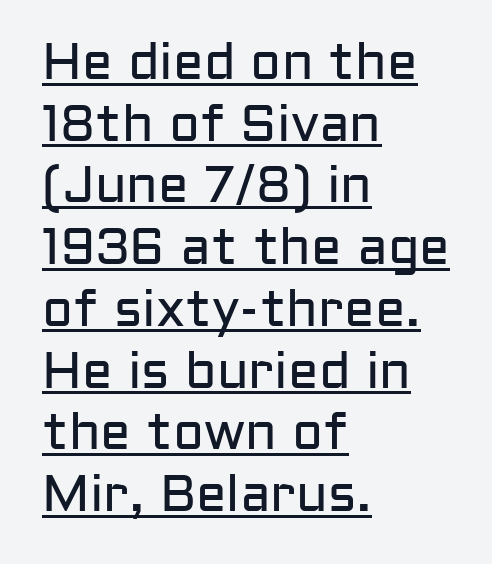
{"serif": "no", "italic": "no", "bold": "no", "weight": "regular", "width": "normal", "stroke_contrast": "low", "x_height": "medium", "monospaced": "no", "underline": "yes", "align": "left", "line_spacing_ratio": 1.21, "letter_spacing": "normal", "letter_spacing_em": 0.0, "glyph_px": 51}
